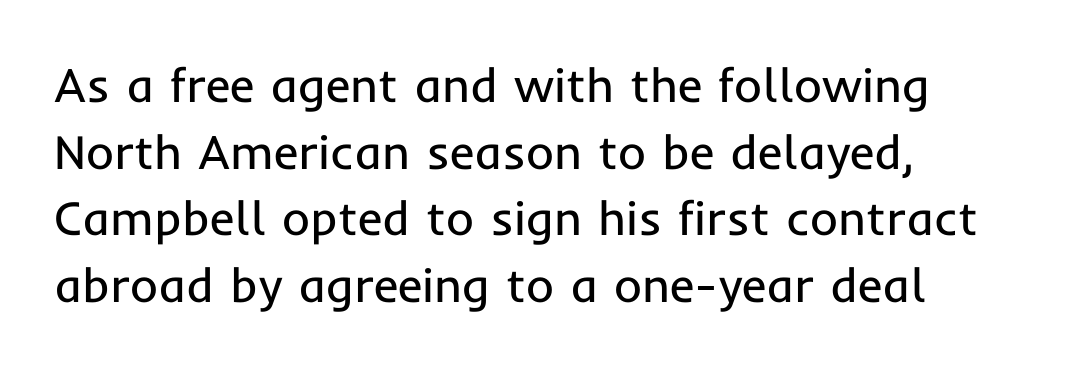
Q: Is the text bold? A: No.
Q: Is the text italic (slanted)? A: No, it is upright.
Q: Is the typeface a serif or a sans-serif typeface? A: Sans-serif.
Q: Is the text underlined? A: No.
Q: How is the paragraph aligned? A: Left-aligned.
Q: Is the spacing between letters normal or unusually wide? A: Normal.
Q: Is the spacing between lines tight, normal or loose? A: Normal.
Q: Width (condensed, normal, or wide)? A: Normal.
Q: Stroke contrast? A: Low.
Q: x-height? A: Medium.
Q: Monospaced? A: No.
